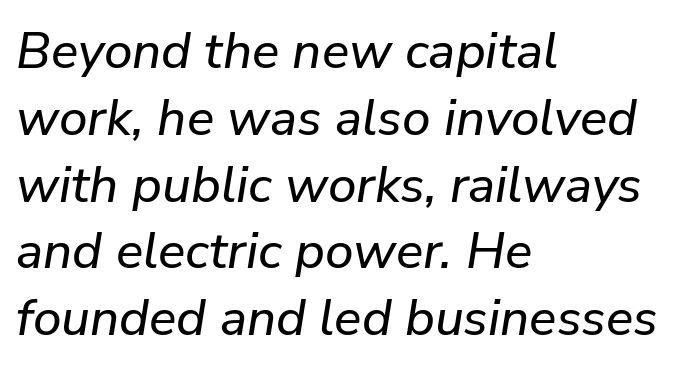
{"italic": "yes", "lean": "right", "slant_degrees": 9, "width": "normal", "stroke_contrast": "low", "x_height": "medium", "monospaced": "no", "underline": "no", "align": "left", "line_spacing": "normal", "line_spacing_ratio": 1.31, "letter_spacing": "normal", "letter_spacing_em": 0.0, "glyph_px": 51}
